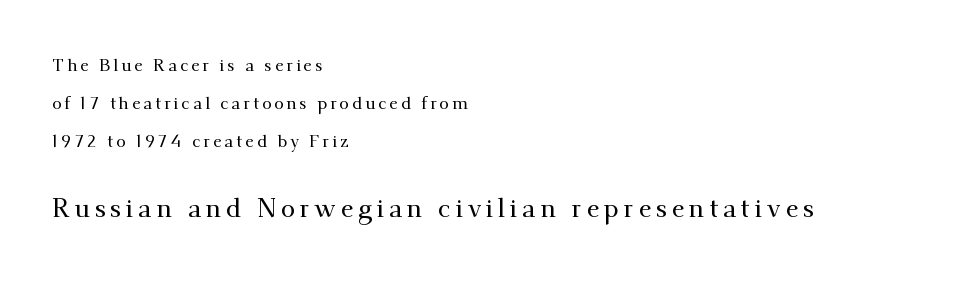
Loosely led — the rows are spread out. This is the regular roman posture of the typeface. Left-aligned paragraph, ragged on the right. The letters in the lower block stand taller than those in the block above. Bare-footed words on every line.
